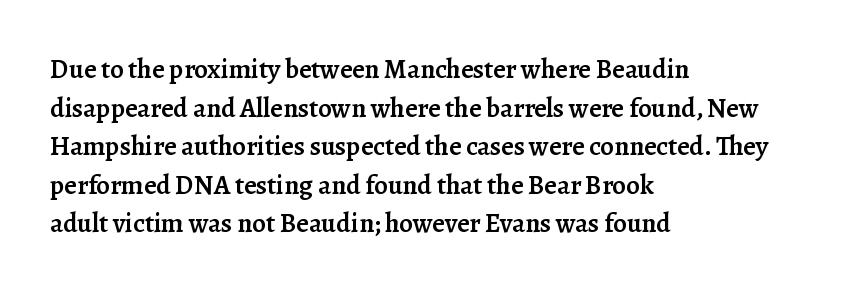
{"italic": "no", "bold": "semi", "underline": "no", "align": "left", "line_spacing": "normal", "line_spacing_ratio": 1.43, "letter_spacing": "normal", "letter_spacing_em": 0.0, "glyph_px": 27}
